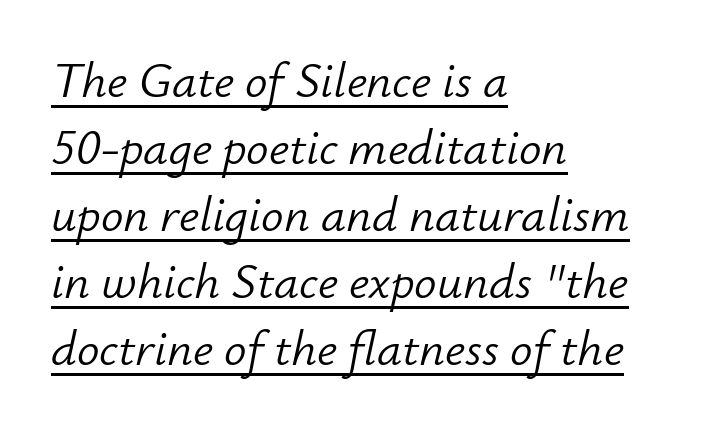
The specimen reads as italic at a glance. The letters look calm and open, with moderate or lighter stems. A continuous stroke trails under the words, as in a hyperlink. The gaps between neighbouring characters are ordinary and unremarkable. Spacing verdict: proportional, widths tailored to each character.
